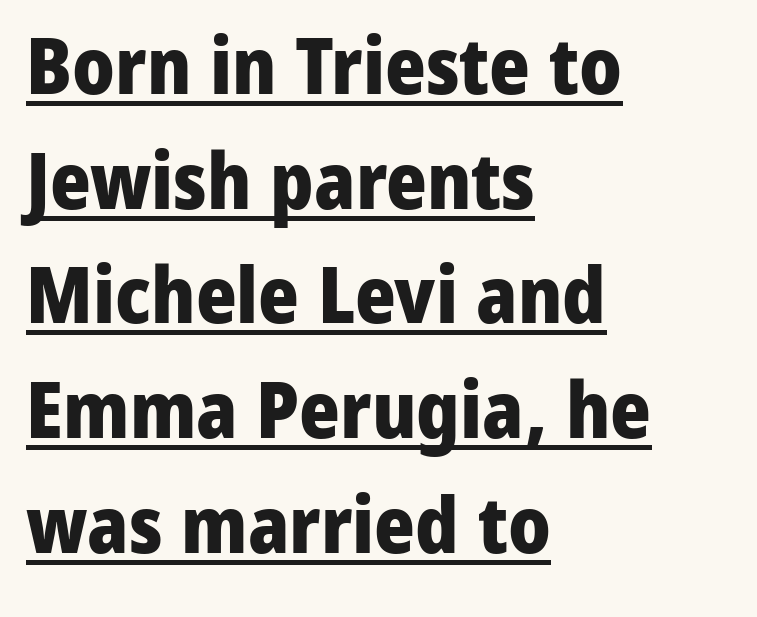
{"serif": "no", "italic": "no", "bold": "yes", "weight": "heavy", "width": "normal", "stroke_contrast": "low", "x_height": "medium", "monospaced": "no", "underline": "yes", "align": "left", "line_spacing": "normal", "line_spacing_ratio": 1.47, "letter_spacing": "normal", "letter_spacing_em": 0.0, "glyph_px": 78}
